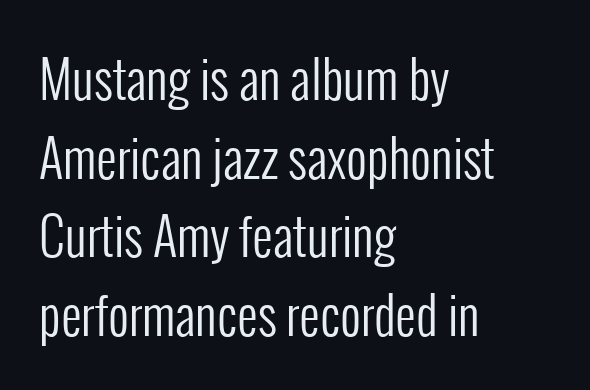
The image shows 51 px regular-weight, condensed sans-serif type, upright; set left-aligned, normal line spacing (1.54x), normal letter spacing, not underlined; low stroke contrast and a medium x-height.
